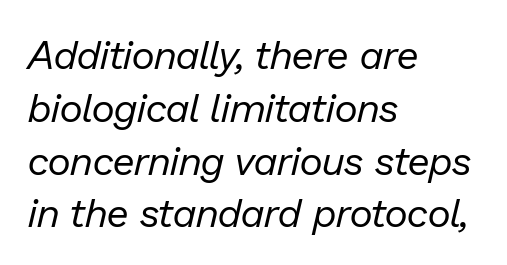
{"italic": "yes", "lean": "right", "slant_degrees": 13, "bold": "no", "weight": "regular", "width": "normal", "stroke_contrast": "low", "x_height": "medium", "monospaced": "no", "underline": "no", "align": "left", "line_spacing": "normal", "line_spacing_ratio": 1.32, "letter_spacing": "normal", "letter_spacing_em": 0.0, "glyph_px": 40}
